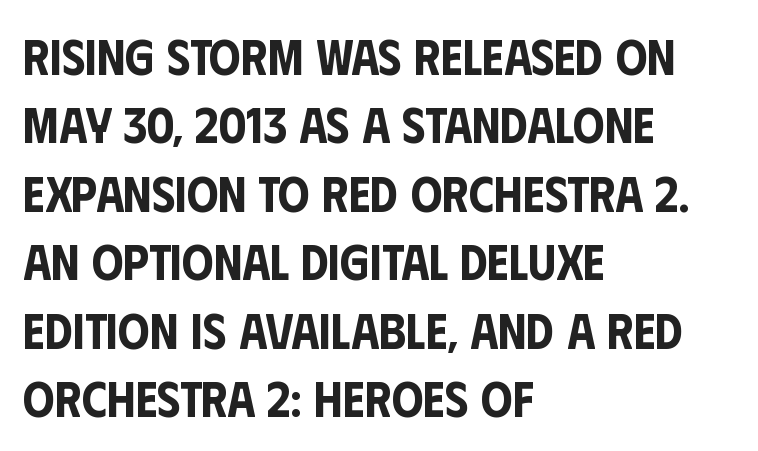
Q: Is the text italic (slanted)? A: No, it is upright.
Q: Is the typeface a serif or a sans-serif typeface? A: Sans-serif.
Q: Is the text underlined? A: No.
Q: How is the paragraph aligned? A: Left-aligned.
Q: Is the spacing between letters normal or unusually wide? A: Normal.
Q: Is the spacing between lines tight, normal or loose? A: Normal.
Q: Width (condensed, normal, or wide)? A: Condensed.
Q: Stroke contrast? A: Low.
Q: x-height? A: Large.
Q: Monospaced? A: No.
